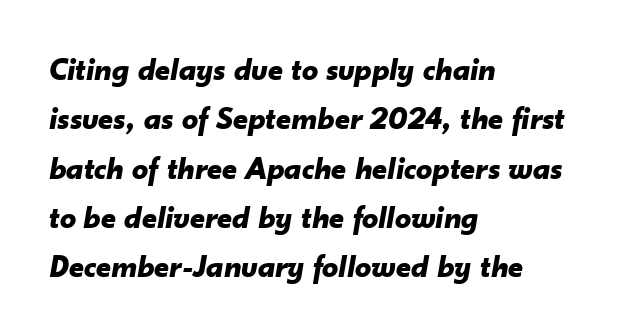
{"italic": "yes", "lean": "right", "slant_degrees": 10, "bold": "yes", "weight": "bold", "width": "normal", "stroke_contrast": "low", "x_height": "small", "monospaced": "no", "underline": "no", "align": "left", "line_spacing": "normal", "line_spacing_ratio": 1.54, "letter_spacing": "normal", "letter_spacing_em": 0.0, "glyph_px": 32}
